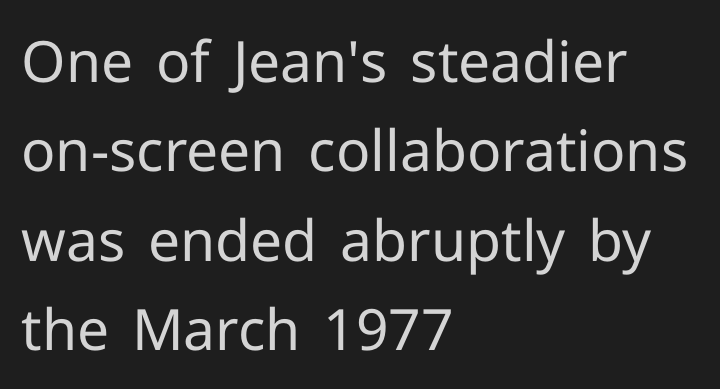
This rendering features lettering with no underline. The weight tops out at a normal text grade. A typesetter would call this proportional, since set widths differ per character. Left-aligned paragraph, ragged on the right. Serif or sans? Sans — the stroke terminals are bare. Normally led — the rows are evenly, conventionally spaced.
